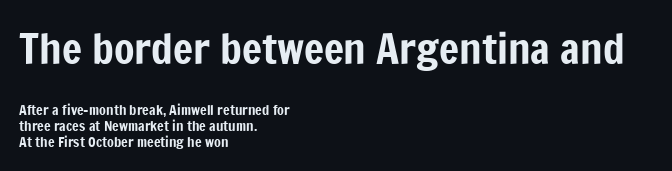
{"serif": "no", "italic": "no", "width": "condensed", "stroke_contrast": "low", "x_height": "medium", "monospaced": "no", "underline": "no", "align": "left", "line_spacing": "tight", "line_spacing_ratio": 1.13, "letter_spacing": "normal", "letter_spacing_em": 0.0, "larger_block": "first", "size_ratio": 3.0, "glyph_px": 42}
